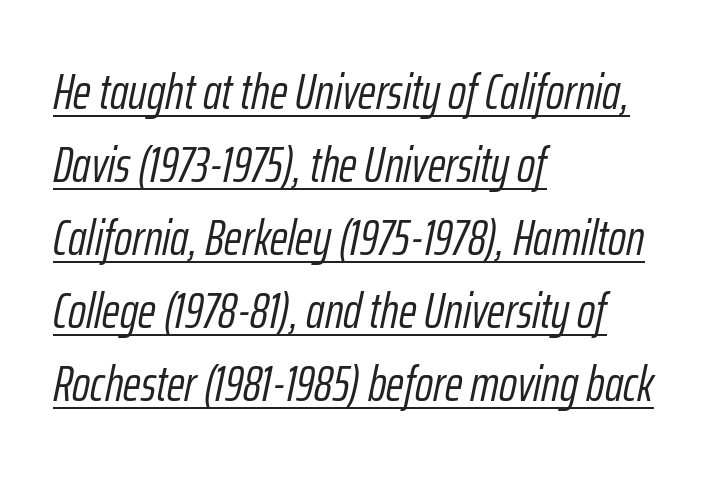
The words here are underlined. These lines were composed using italics. Typeset ragged right — the left edge is the straight one. Each word holds together tightly as a unit, with standard inter-letter gaps. The rendering uses natural spacing where letterforms have individual widths.
